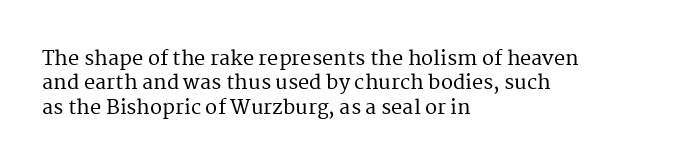
The image shows 20 px text type, upright; set left-aligned, line spacing 1.22x, normal letter spacing, not underlined.
